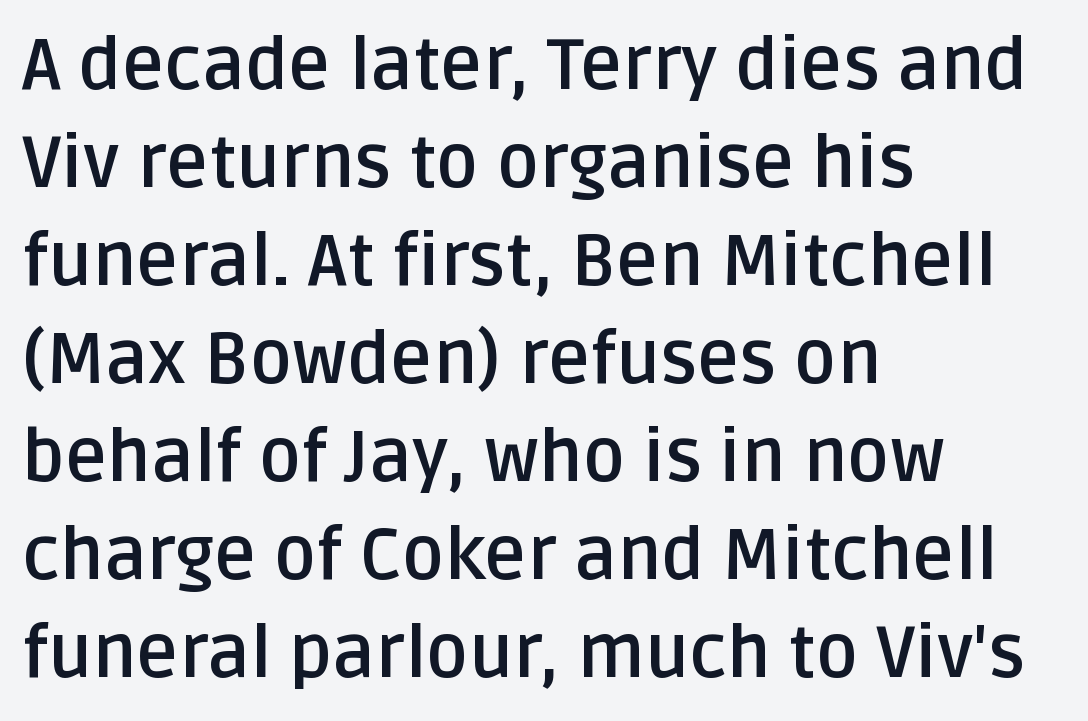
Is there much room between lines? A standard amount, neither cramped nor airy. This sample uses a sans-serif face. Ascenders rise straight up at ninety degrees. This rendering leaves character spacing at its baseline value. No word sits above an underline. Strong, thick strokes mark this as bold type.
